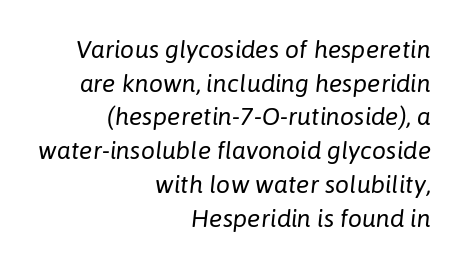
Q: Is the text bold? A: No.
Q: Is the text italic (slanted)? A: Yes, it leans right by about 6 degrees.
Q: Is the text underlined? A: No.
Q: How is the paragraph aligned? A: Right-aligned.
Q: Is the spacing between letters normal or unusually wide? A: Normal.
Q: Is the spacing between lines tight, normal or loose? A: Normal.
